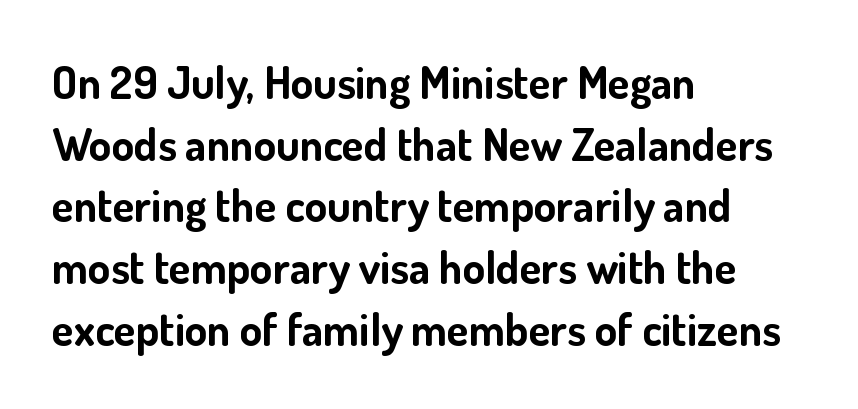
Q: Is the text bold? A: Yes.
Q: Is the text italic (slanted)? A: No, it is upright.
Q: Is the typeface a serif or a sans-serif typeface? A: Sans-serif.
Q: Is the text underlined? A: No.
Q: How is the paragraph aligned? A: Left-aligned.
Q: Is the spacing between letters normal or unusually wide? A: Normal.
Q: Is the spacing between lines tight, normal or loose? A: Normal.
Q: Width (condensed, normal, or wide)? A: Normal.
Q: Stroke contrast? A: Low.
Q: x-height? A: Small.
Q: Monospaced? A: No.
